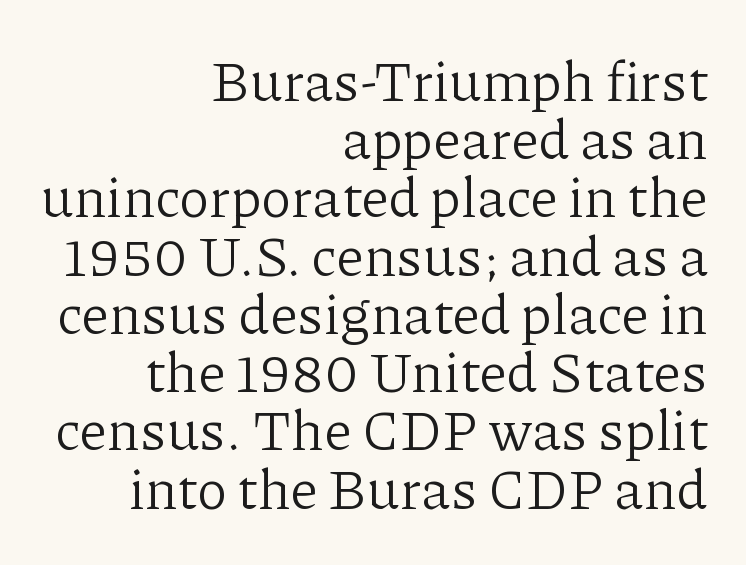
The image shows 56 px light serif type, upright; set right-aligned, tight line spacing (1.04x), normal letter spacing, not underlined; low stroke contrast and a medium x-height.
